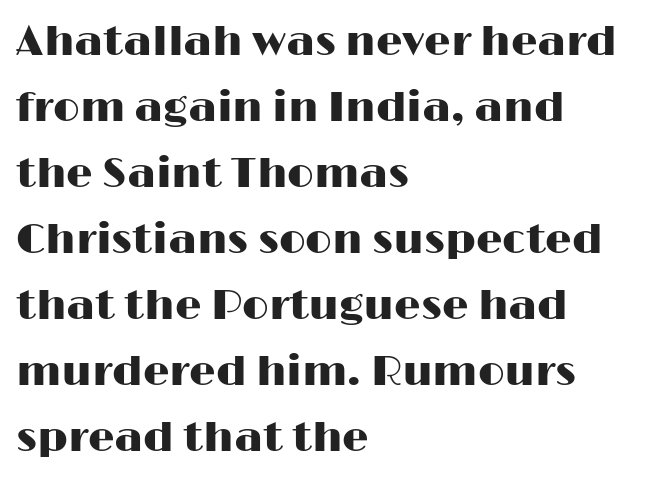
Looks like regular typesetting: each glyph gets only the width it needs. The rows are spaced the way most documents space them. A sans-serif font was chosen for this passage. The area under the type is left untouched. Visually the block forms a straight wall on the left and a jagged coastline on the right. Unlike italic type, these characters show no tilt at all.
